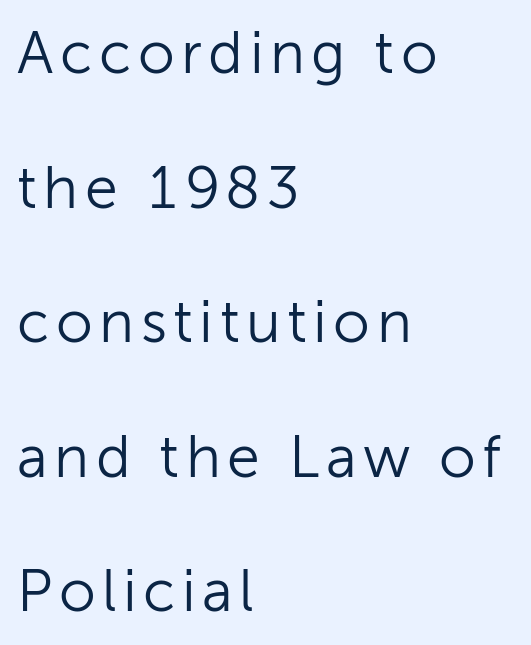
{"serif": "no", "italic": "no", "bold": "no", "weight": "light", "width": "normal", "stroke_contrast": "low", "x_height": "medium", "monospaced": "no", "underline": "no", "align": "left", "line_spacing": "loose", "line_spacing_ratio": 2.28, "glyph_px": 59}
